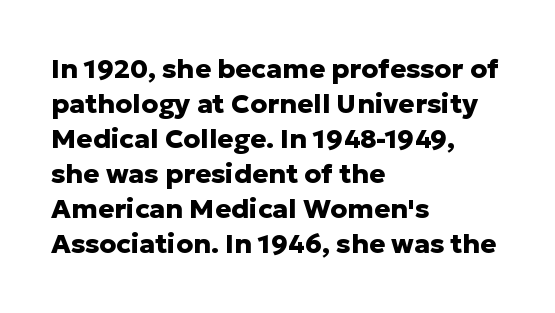
The image shows 27 px bold type, upright; set left-aligned, normal line spacing (1.3x), normal letter spacing, not underlined.
